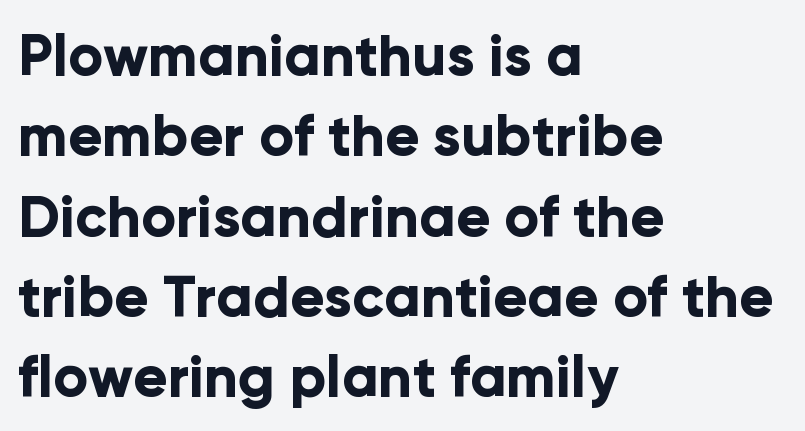
The space directly below the letters is spotless. Notice how thick the strokes are: this is what a full bold looks like. Serif or sans? Sans — the stroke terminals are bare. One-word summary of the alignment: left. A typesetter would call this proportional, since set widths differ per character. This sample uses plain, unmodified letter spacing.
